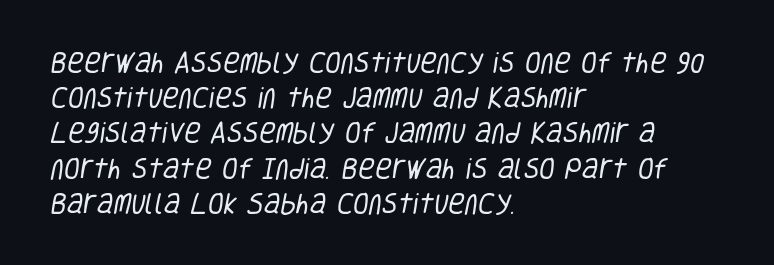
The image shows 23 px text type; set left-aligned, normal line spacing (1.53x), normal letter spacing, not underlined.
